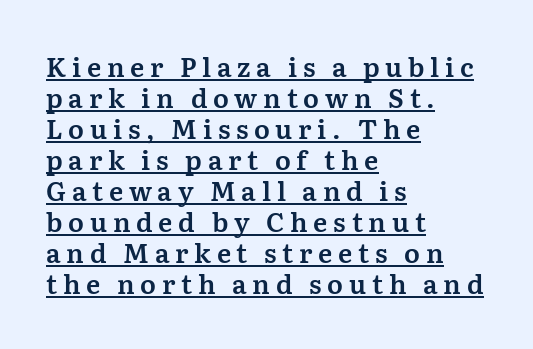
Caption: multi-line text, flush left, ragged right. Each line of the rendering has a horizontal stroke beneath the glyphs. Words appear elongated and porous because spacing is wide. The lettering stays uniformly vertical, giving the passage a roman look.
